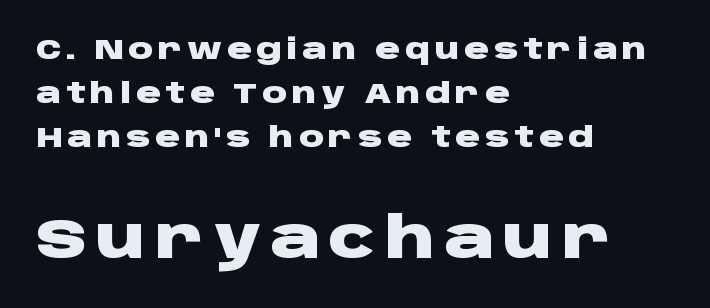
The image shows 56 px heavy, wide sans-serif type, upright; set left-aligned, normal line spacing (1.57x), not underlined; the second (bottom) block is 2.0x larger; low stroke contrast and a large x-height.
